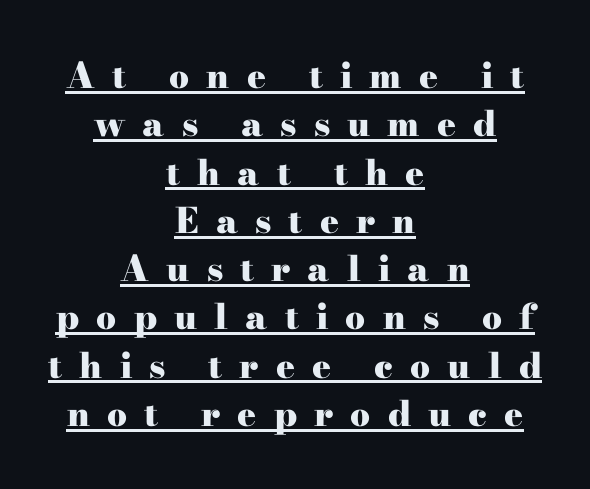
The image shows 35 px heavy, wide serif type, upright; set centered, normal line spacing (1.38x), unusually wide letter spacing (+0.49 em), underlined; high stroke contrast and a small x-height.
